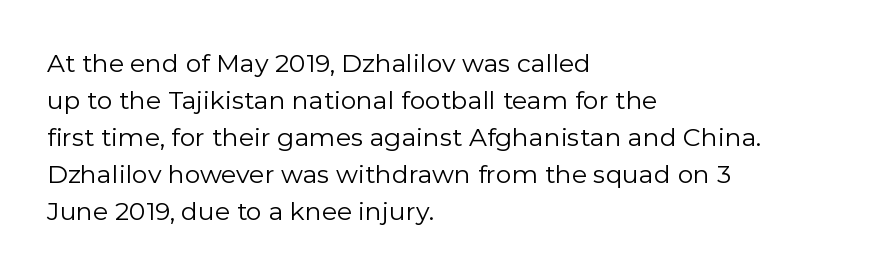
{"italic": "no", "bold": "no", "underline": "no", "align": "left", "line_spacing": "normal", "line_spacing_ratio": 1.48, "letter_spacing": "normal", "letter_spacing_em": 0.0, "glyph_px": 25}
